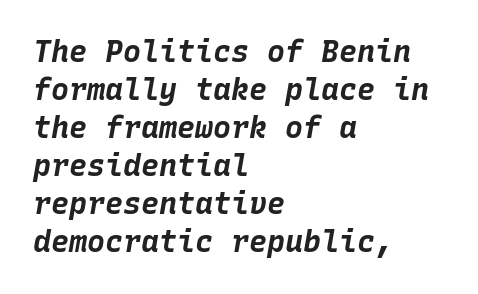
The image shows 30 px bold type, italic (leaning right), monospaced; set left-aligned, normal line spacing (1.27x), normal letter spacing, not underlined; low stroke contrast and a large x-height.
